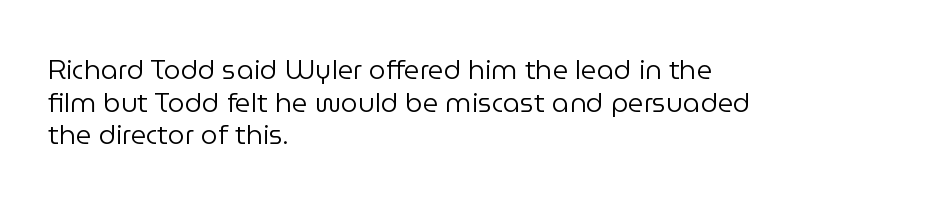
Q: Is the text bold? A: No.
Q: Is the text italic (slanted)? A: No, it is upright.
Q: Is the text underlined? A: No.
Q: How is the paragraph aligned? A: Left-aligned.
Q: Is the spacing between letters normal or unusually wide? A: Normal.
